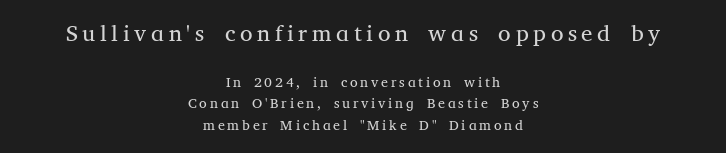
{"italic": "no", "bold": "no", "underline": "no", "align": "center", "line_spacing": "normal", "line_spacing_ratio": 1.57, "letter_spacing": "wide", "letter_spacing_em": 0.2, "larger_block": "first", "size_ratio": 1.64, "glyph_px": 23}
